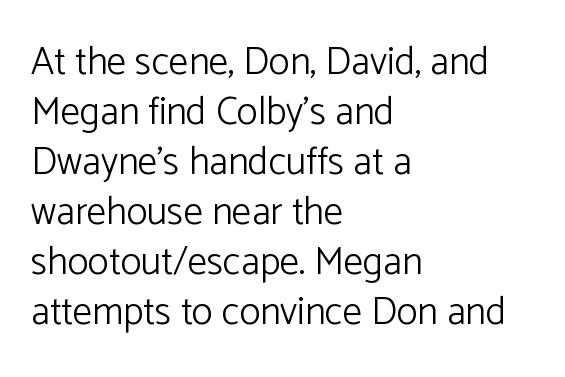
Q: Is the text bold? A: No.
Q: Is the text italic (slanted)? A: No, it is upright.
Q: Is the typeface a serif or a sans-serif typeface? A: Sans-serif.
Q: Is the text underlined? A: No.
Q: How is the paragraph aligned? A: Left-aligned.
Q: Is the spacing between letters normal or unusually wide? A: Normal.
Q: Is the spacing between lines tight, normal or loose? A: Normal.
Q: Width (condensed, normal, or wide)? A: Normal.
Q: Stroke contrast? A: Low.
Q: x-height? A: Medium.
Q: Monospaced? A: No.
